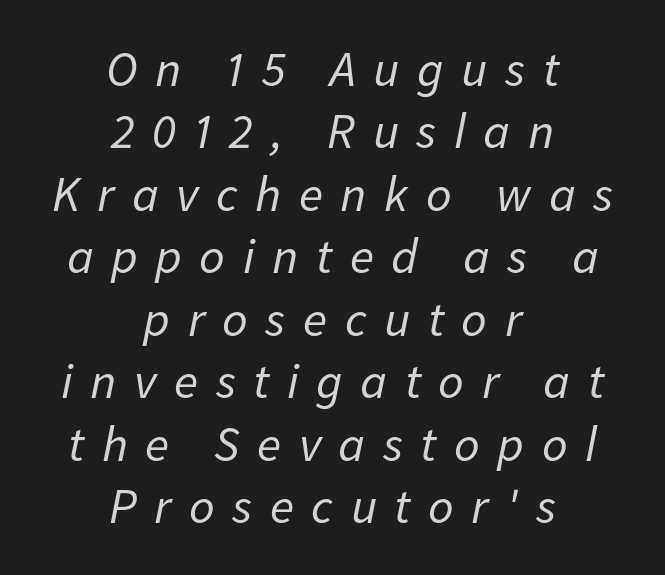
Alignment: centered. The strip under each line holds only bare page. You could not count columns in this text — the font is proportionally spaced. Vertically, the passage feels balanced, rows spaced as you'd expect.
